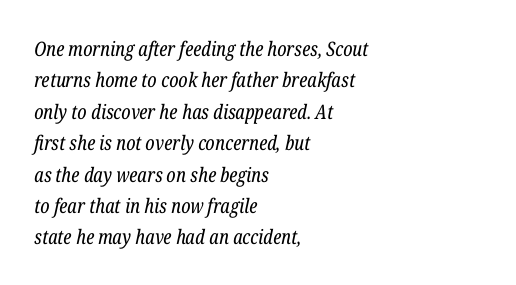
{"italic": "yes", "lean": "right", "slant_degrees": 12, "bold": "no", "underline": "no", "align": "left", "line_spacing": "normal", "line_spacing_ratio": 1.57, "letter_spacing": "normal", "letter_spacing_em": 0.0, "glyph_px": 20}
